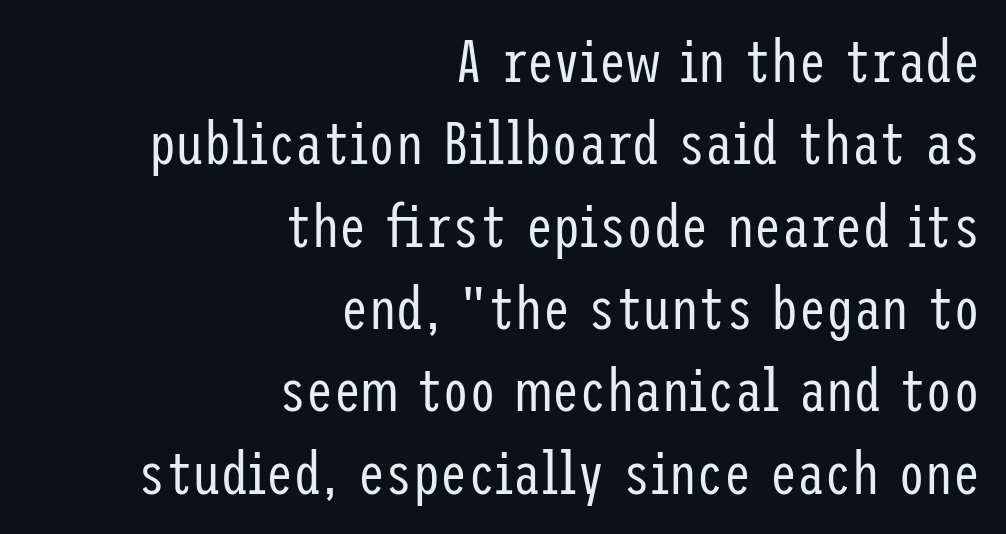
{"serif": "no", "italic": "no", "bold": "no", "weight": "regular", "width": "condensed", "stroke_contrast": "low", "x_height": "medium", "underline": "no", "align": "right", "line_spacing": "normal", "line_spacing_ratio": 1.35, "letter_spacing": "normal", "letter_spacing_em": 0.0, "glyph_px": 61}
